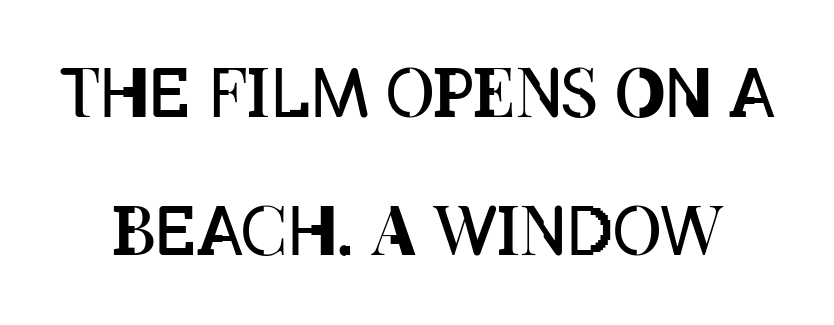
The image shows 67 px regular-weight, condensed type, upright; set loose line spacing (2.06x), normal letter spacing, not underlined; low stroke contrast and a large x-height.
